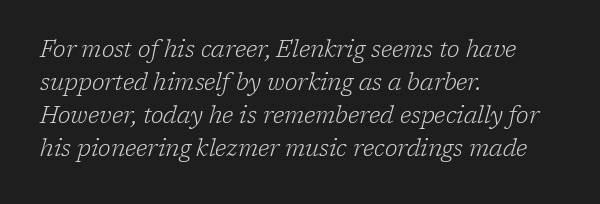
The image shows 23 px text type, italic (leaning right); set left-aligned, normal line spacing (1.44x), normal letter spacing, not underlined.
